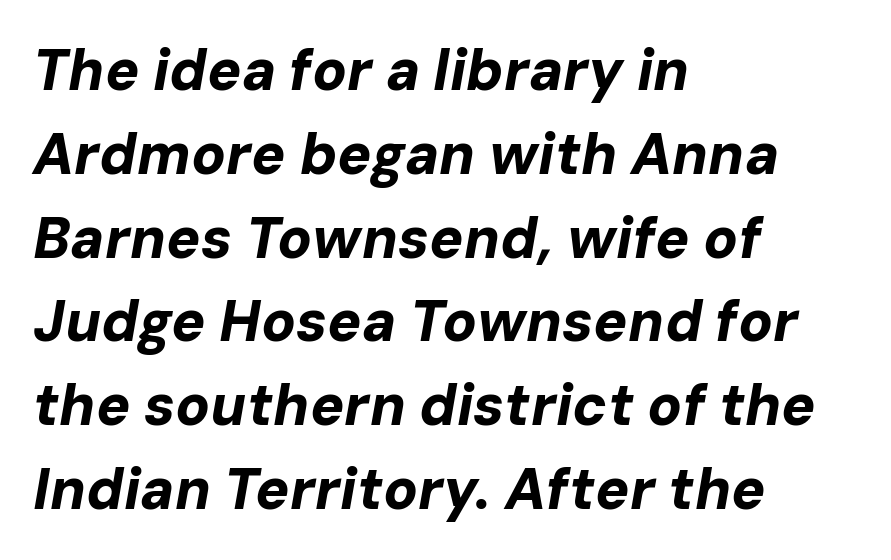
The image shows 57 px bold type, italic (leaning right); set left-aligned, normal line spacing (1.47x), normal letter spacing, not underlined; low stroke contrast and a medium x-height.
